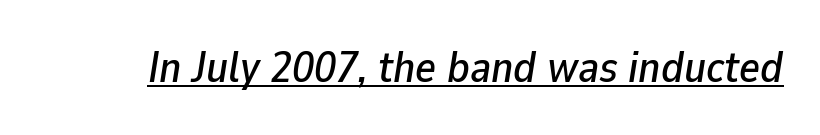
Underline: present. Rendered with sloped, italic letterforms. The face used here is proportionally spaced, like ordinary book or web type. The line texture is even and compact thanks to regular tracking.
